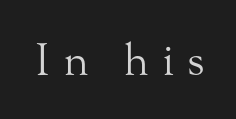
The image shows 44 px light serif type, upright; set unusually wide letter spacing (+0.29 em), not underlined; medium stroke contrast and a small x-height.
